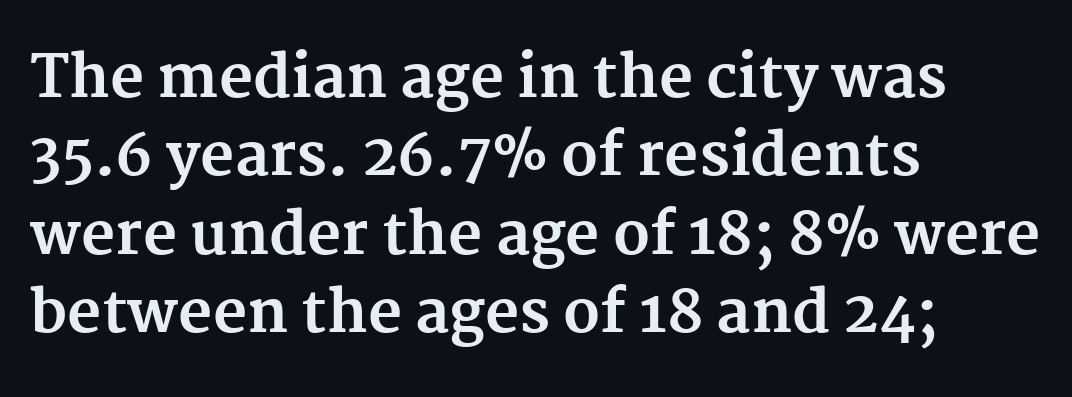
The image shows 59 px bold serif type, upright; set left-aligned, normal line spacing (1.33x), normal letter spacing, not underlined; medium stroke contrast and a medium x-height.
